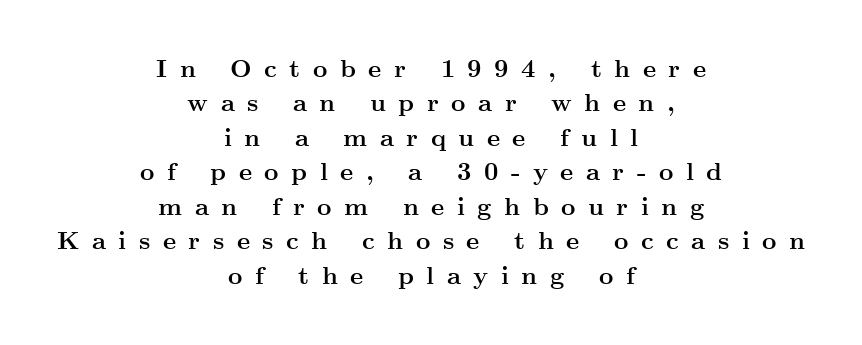
{"italic": "no", "bold": "yes", "underline": "no", "align": "center", "line_spacing": "normal", "line_spacing_ratio": 1.38, "letter_spacing": "wide", "letter_spacing_em": 0.5, "glyph_px": 25}
